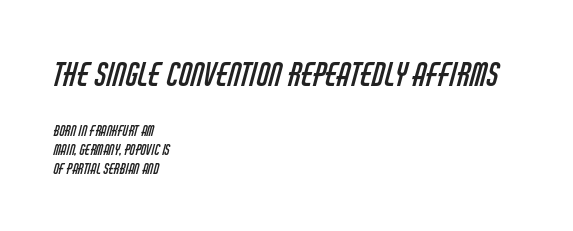
Q: Is the text bold? A: No.
Q: Is the typeface a serif or a sans-serif typeface? A: Sans-serif.
Q: Is the text underlined? A: No.
Q: How is the paragraph aligned? A: Left-aligned.
Q: Is the spacing between letters normal or unusually wide? A: Normal.
Q: Is the spacing between lines tight, normal or loose? A: Normal.
Q: Which block of text is set in a larger size, the first (top) or the second (bottom)? A: The first (top) one.
Q: Width (condensed, normal, or wide)? A: Condensed.
Q: Stroke contrast? A: Low.
Q: x-height? A: Large.
Q: Monospaced? A: No.
